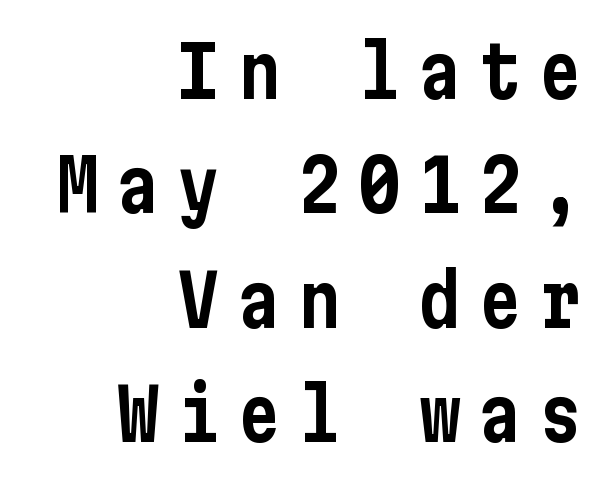
{"serif": "no", "italic": "no", "width": "condensed", "stroke_contrast": "low", "x_height": "medium", "underline": "no", "align": "right", "line_spacing": "normal", "line_spacing_ratio": 1.61, "letter_spacing": "wide", "letter_spacing_em": 0.25, "glyph_px": 71}
